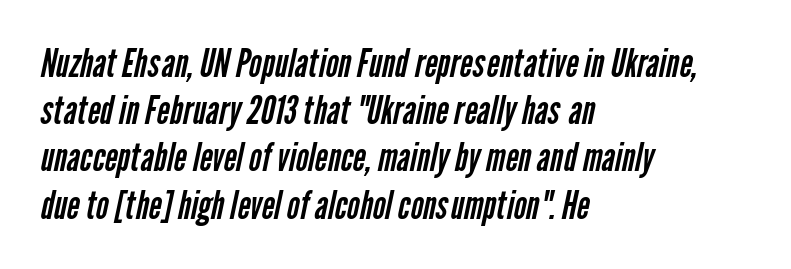
The image shows 39 px regular-weight, condensed sans-serif type; set left-aligned, line spacing 1.21x, normal letter spacing, not underlined; low stroke contrast and a medium x-height.
